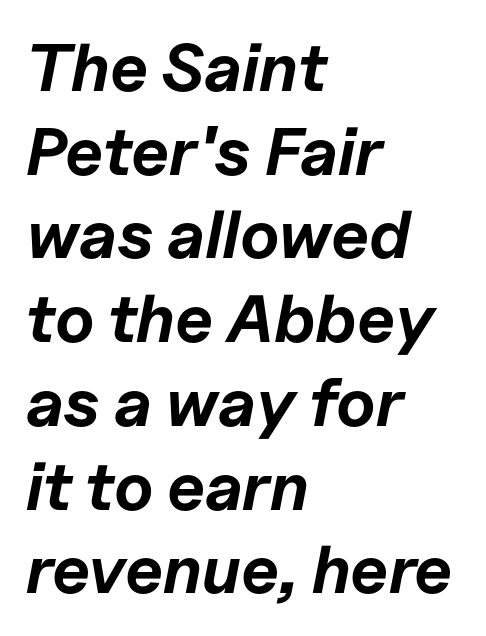
Q: Is the text bold? A: Yes.
Q: Is the text italic (slanted)? A: Yes, it leans right by about 11 degrees.
Q: Is the text underlined? A: No.
Q: How is the paragraph aligned? A: Left-aligned.
Q: Is the spacing between letters normal or unusually wide? A: Normal.
Q: Is the spacing between lines tight, normal or loose? A: Normal.
Q: Width (condensed, normal, or wide)? A: Normal.
Q: Stroke contrast? A: Low.
Q: x-height? A: Medium.
Q: Monospaced? A: No.
